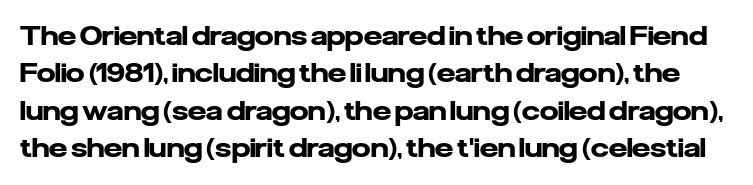
Q: Is the text bold? A: Yes.
Q: Is the text italic (slanted)? A: No, it is upright.
Q: Is the text underlined? A: No.
Q: Is the spacing between letters normal or unusually wide? A: Normal.
Q: Is the spacing between lines tight, normal or loose? A: Normal.
